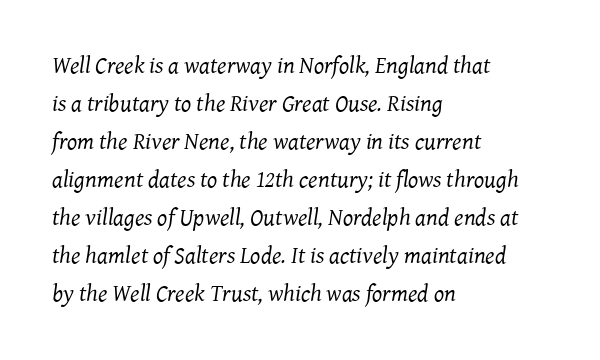
{"italic": "yes", "lean": "right", "slant_degrees": 7, "bold": "no", "underline": "no", "align": "left", "line_spacing": "normal", "line_spacing_ratio": 1.58, "letter_spacing": "normal", "letter_spacing_em": 0.0, "glyph_px": 24}
